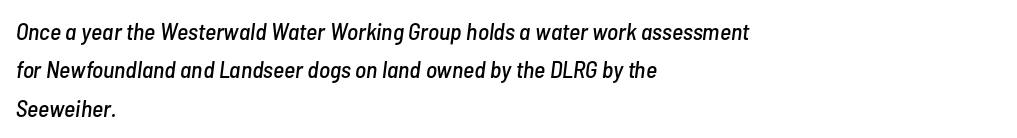
{"italic": "yes", "lean": "right", "slant_degrees": 7, "underline": "no", "align": "left", "line_spacing": "normal", "line_spacing_ratio": 1.6, "letter_spacing": "normal", "letter_spacing_em": 0.0, "glyph_px": 24}
